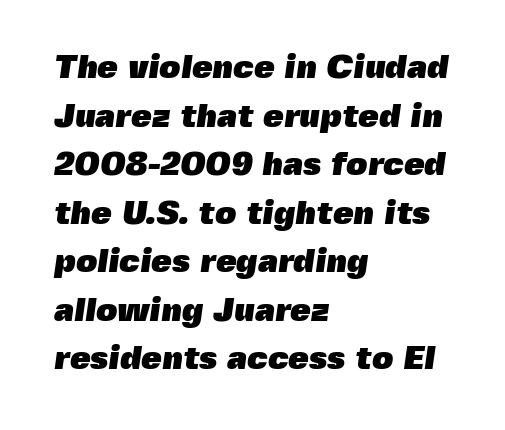
The image shows 33 px heavy sans-serif type; set left-aligned, normal line spacing (1.47x), normal letter spacing, not underlined; a medium x-height.
